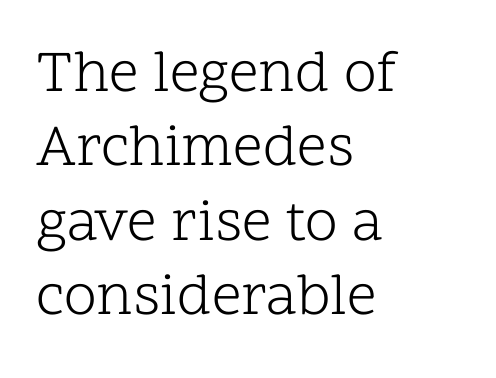
Q: Is the text bold? A: No.
Q: Is the text italic (slanted)? A: No, it is upright.
Q: Is the typeface a serif or a sans-serif typeface? A: Serif.
Q: Is the text underlined? A: No.
Q: How is the paragraph aligned? A: Left-aligned.
Q: Is the spacing between letters normal or unusually wide? A: Normal.
Q: Is the spacing between lines tight, normal or loose? A: Normal.
Q: Width (condensed, normal, or wide)? A: Normal.
Q: Stroke contrast? A: Low.
Q: x-height? A: Medium.
Q: Monospaced? A: No.
